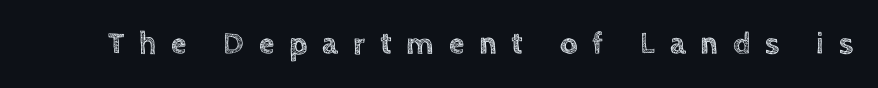
Q: Is the text italic (slanted)? A: No, it is upright.
Q: Is the text underlined? A: No.
Q: Is the spacing between letters normal or unusually wide? A: Unusually wide.
Q: Width (condensed, normal, or wide)? A: Normal.
Q: x-height? A: Large.
Q: Monospaced? A: No.
